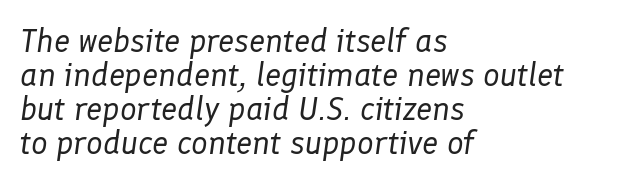
{"italic": "yes", "lean": "right", "slant_degrees": 8, "bold": "no", "weight": "regular", "width": "normal", "stroke_contrast": "low", "x_height": "medium", "monospaced": "no", "underline": "no", "align": "left", "line_spacing": "tight", "line_spacing_ratio": 1.03, "letter_spacing": "normal", "letter_spacing_em": 0.0, "glyph_px": 33}
